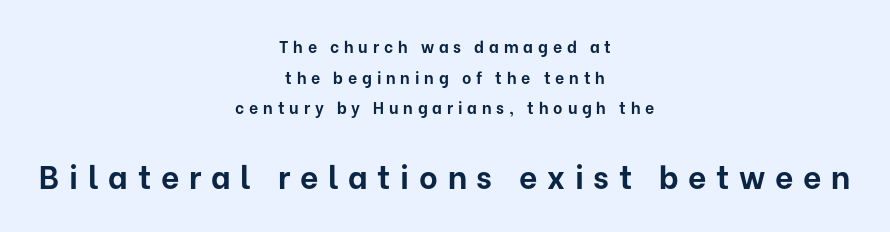
Q: Is the text bold? A: Yes.
Q: Is the text italic (slanted)? A: No, it is upright.
Q: Is the typeface a serif or a sans-serif typeface? A: Sans-serif.
Q: Is the text underlined? A: No.
Q: How is the paragraph aligned? A: Centered.
Q: Is the spacing between letters normal or unusually wide? A: Unusually wide.
Q: Is the spacing between lines tight, normal or loose? A: Loose.
Q: Which block of text is set in a larger size, the first (top) or the second (bottom)? A: The second (bottom) one.
Q: Width (condensed, normal, or wide)? A: Normal.
Q: Stroke contrast? A: Low.
Q: x-height? A: Medium.
Q: Monospaced? A: No.
